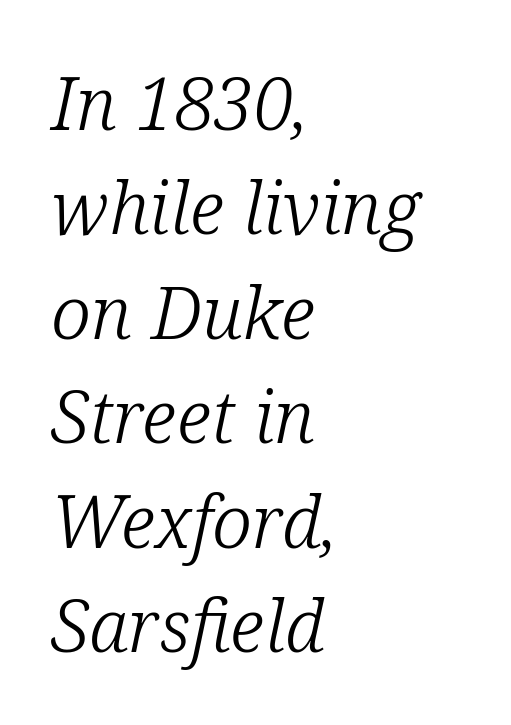
Font category for this specimen: serif. Quick note: italic. The specimen omits any rule beneath the text block's lines. Teacher's note: observe the even left margin — that is flush-left alignment. Weight: not bold — regular or lighter.
